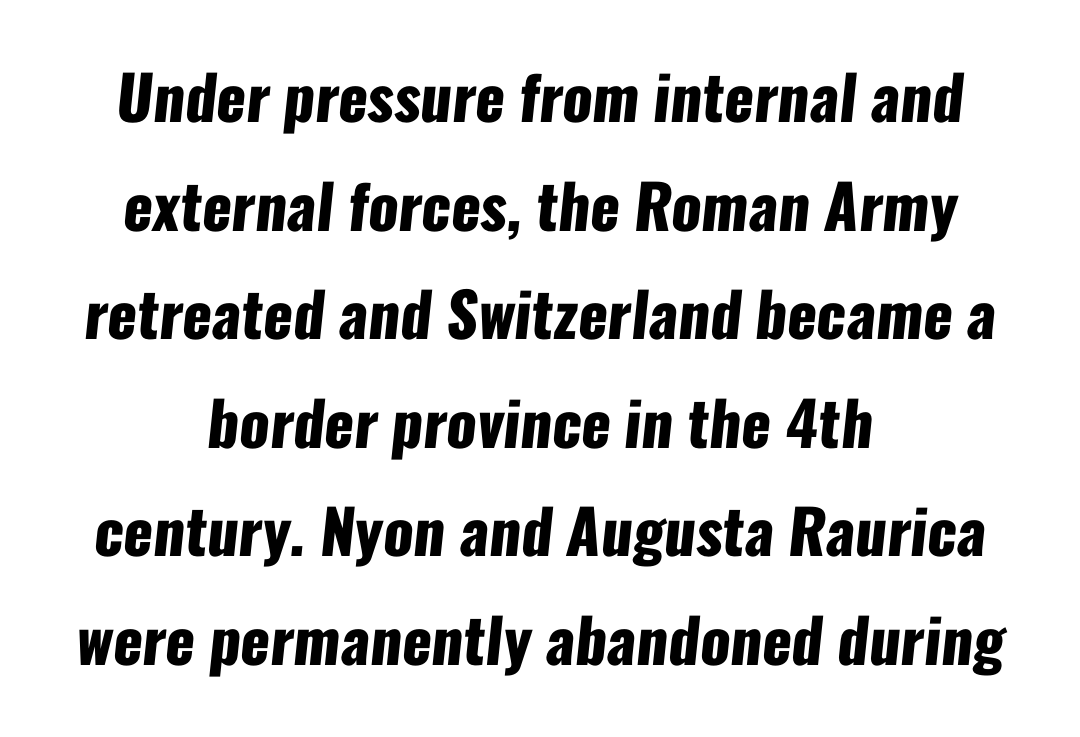
Q: Is the text bold? A: Yes.
Q: Is the typeface a serif or a sans-serif typeface? A: Sans-serif.
Q: Is the text underlined? A: No.
Q: How is the paragraph aligned? A: Centered.
Q: Is the spacing between letters normal or unusually wide? A: Normal.
Q: Width (condensed, normal, or wide)? A: Condensed.
Q: Stroke contrast? A: Low.
Q: x-height? A: Medium.
Q: Monospaced? A: No.
